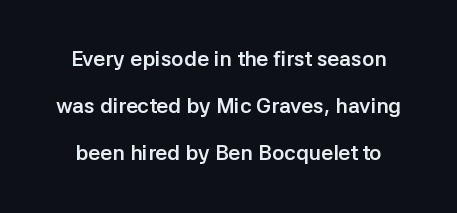
{"italic": "no", "bold": "yes", "underline": "no", "line_spacing": "loose", "line_spacing_ratio": 2.25, "letter_spacing": "normal", "letter_spacing_em": 0.0, "glyph_px": 21}
